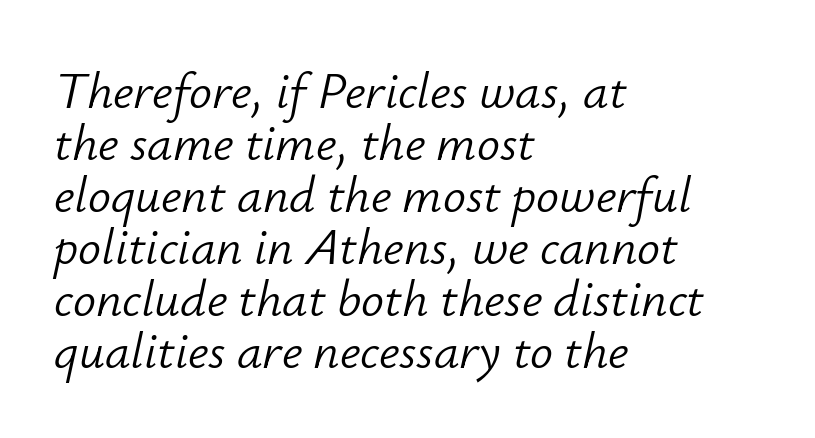
Q: Is the text bold? A: No.
Q: Is the text italic (slanted)? A: Yes, it leans right by about 12 degrees.
Q: Is the text underlined? A: No.
Q: How is the paragraph aligned? A: Left-aligned.
Q: Is the spacing between letters normal or unusually wide? A: Normal.
Q: Is the spacing between lines tight, normal or loose? A: Tight.
Q: Width (condensed, normal, or wide)? A: Normal.
Q: Stroke contrast? A: Low.
Q: x-height? A: Small.
Q: Monospaced? A: No.
